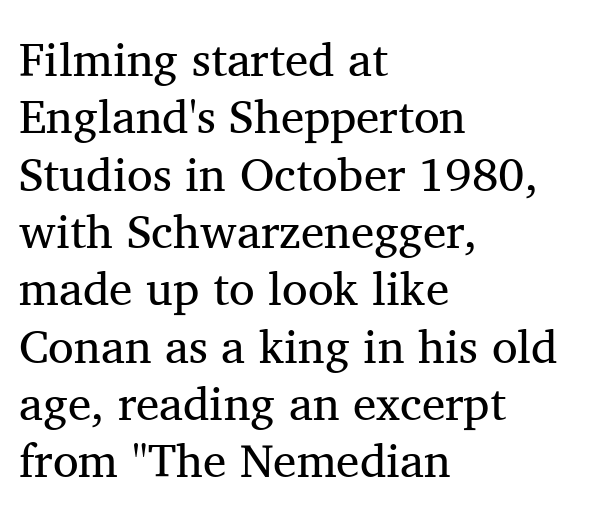
Q: Is the text bold? A: No.
Q: Is the text italic (slanted)? A: No, it is upright.
Q: Is the typeface a serif or a sans-serif typeface? A: Serif.
Q: Is the text underlined? A: No.
Q: How is the paragraph aligned? A: Left-aligned.
Q: Is the spacing between letters normal or unusually wide? A: Normal.
Q: Width (condensed, normal, or wide)? A: Normal.
Q: Stroke contrast? A: Medium.
Q: x-height? A: Medium.
Q: Monospaced? A: No.
